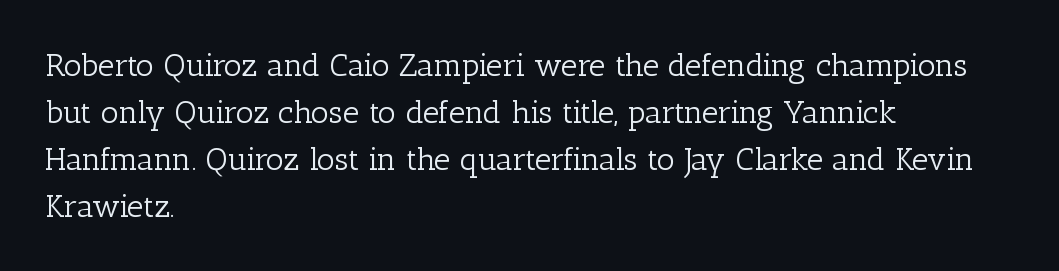
Q: Is the text bold? A: No.
Q: Is the text italic (slanted)? A: No, it is upright.
Q: Is the typeface a serif or a sans-serif typeface? A: Serif.
Q: Is the text underlined? A: No.
Q: How is the paragraph aligned? A: Left-aligned.
Q: Is the spacing between letters normal or unusually wide? A: Normal.
Q: Is the spacing between lines tight, normal or loose? A: Normal.
Q: Width (condensed, normal, or wide)? A: Normal.
Q: Stroke contrast? A: Low.
Q: x-height? A: Medium.
Q: Monospaced? A: No.
